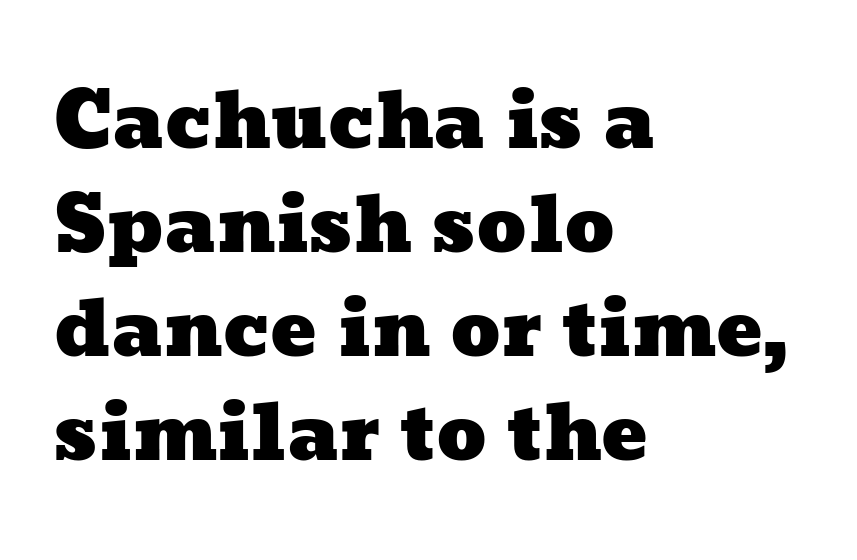
The image shows 77 px wide type; set left-aligned, normal line spacing (1.35x), normal letter spacing, not underlined; low stroke contrast and a medium x-height.
